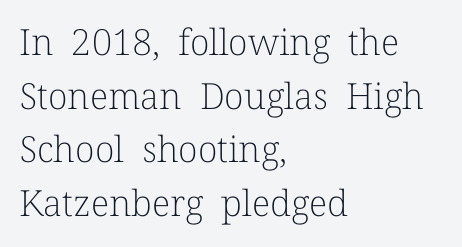
Q: Is the text bold? A: No.
Q: Is the text italic (slanted)? A: No, it is upright.
Q: Is the typeface a serif or a sans-serif typeface? A: Serif.
Q: Is the text underlined? A: No.
Q: How is the paragraph aligned? A: Left-aligned.
Q: Is the spacing between letters normal or unusually wide? A: Normal.
Q: Is the spacing between lines tight, normal or loose? A: Normal.
Q: Width (condensed, normal, or wide)? A: Normal.
Q: Stroke contrast? A: Low.
Q: x-height? A: Medium.
Q: Monospaced? A: No.
